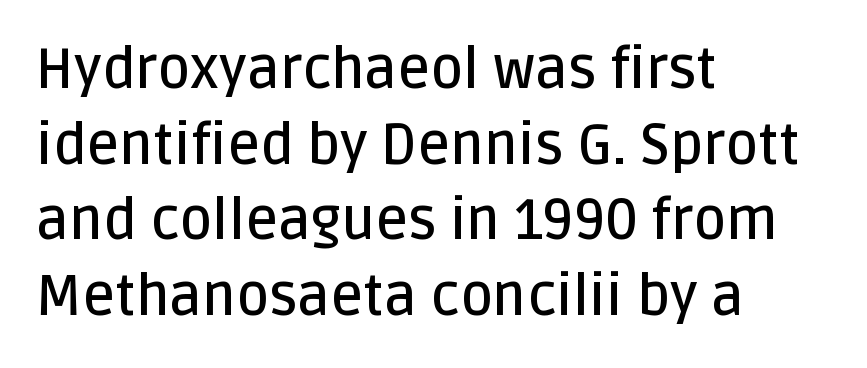
Q: Is the text bold? A: Semi-bold.
Q: Is the text italic (slanted)? A: No, it is upright.
Q: Is the typeface a serif or a sans-serif typeface? A: Sans-serif.
Q: Is the text underlined? A: No.
Q: How is the paragraph aligned? A: Left-aligned.
Q: Is the spacing between letters normal or unusually wide? A: Normal.
Q: Is the spacing between lines tight, normal or loose? A: Normal.
Q: Width (condensed, normal, or wide)? A: Normal.
Q: Stroke contrast? A: Low.
Q: x-height? A: Large.
Q: Monospaced? A: No.
